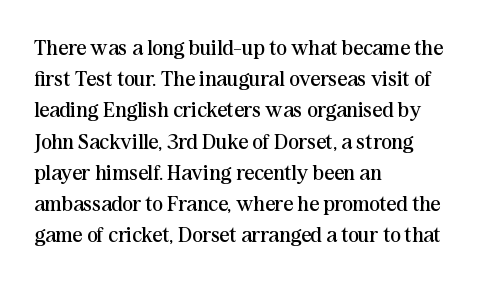
{"italic": "no", "bold": "no", "underline": "no", "align": "left", "line_spacing": "normal", "line_spacing_ratio": 1.42, "letter_spacing": "normal", "letter_spacing_em": 0.0, "glyph_px": 22}
